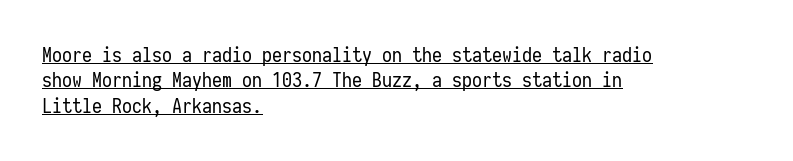
{"italic": "no", "bold": "no", "underline": "yes", "align": "left", "line_spacing": "normal", "line_spacing_ratio": 1.27, "letter_spacing": "normal", "letter_spacing_em": 0.0, "glyph_px": 20}
